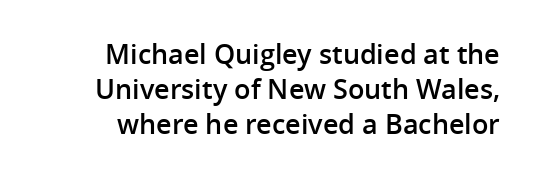
The typography opts for an upright posture over an oblique one. What stands out about the letter spacing? Nothing — it is the standard amount. I'd describe the lettering as semibold — firm but not a full bold. The glyphs are unaccompanied by any horizontal stroke below them. Regular leading.
